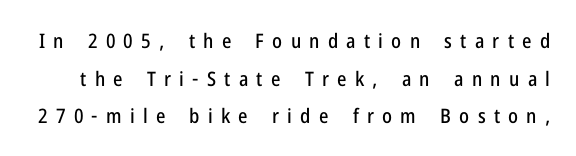
{"italic": "no", "underline": "no", "line_spacing_ratio": 1.88, "letter_spacing": "wide", "letter_spacing_em": 0.41, "glyph_px": 20}
